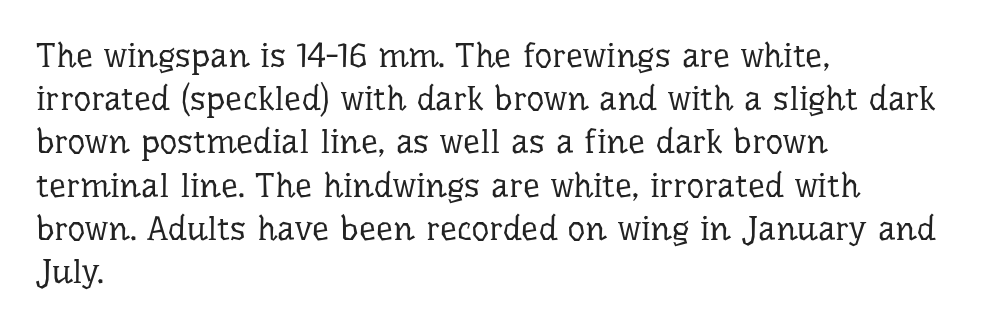
Q: Is the text bold? A: No.
Q: Is the text italic (slanted)? A: No, it is upright.
Q: Is the typeface a serif or a sans-serif typeface? A: Serif.
Q: Is the text underlined? A: No.
Q: How is the paragraph aligned? A: Left-aligned.
Q: Is the spacing between letters normal or unusually wide? A: Normal.
Q: Is the spacing between lines tight, normal or loose? A: Normal.
Q: Width (condensed, normal, or wide)? A: Normal.
Q: Stroke contrast? A: Low.
Q: x-height? A: Medium.
Q: Monospaced? A: No.
